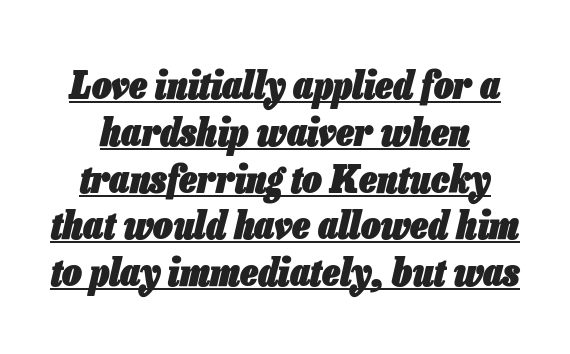
This sample has the flowing, uneven cadence of proportional lettering. Is the type slanted? Yes — the strokes lean at a clear angle. Glyph-to-glyph distance matches everyday printed text. Honestly, the underline is the first thing you notice here. The characters look thick and weighty, a clear bold.
